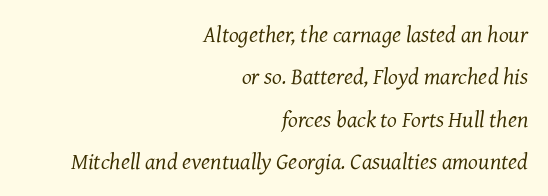
{"italic": "yes", "lean": "right", "slant_degrees": 7, "bold": "no", "underline": "no", "align": "right", "line_spacing_ratio": 1.84, "letter_spacing": "normal", "letter_spacing_em": 0.0, "glyph_px": 23}
